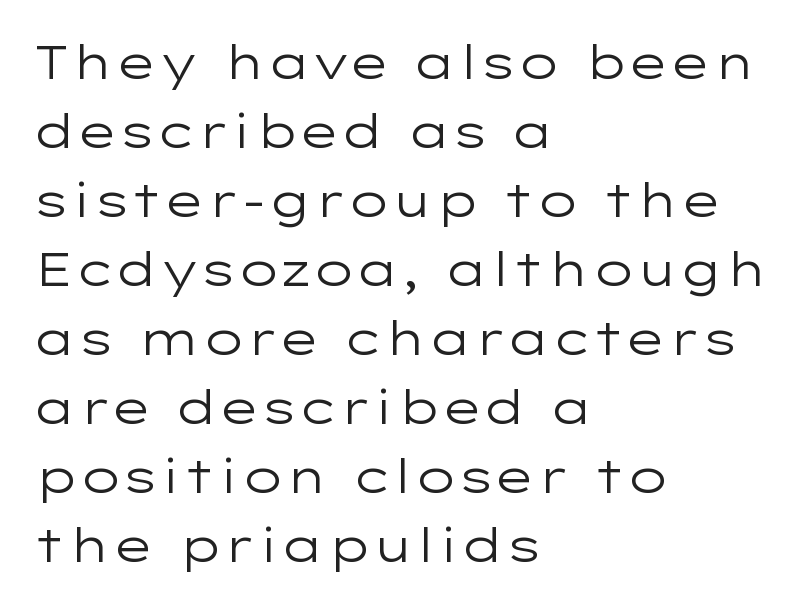
{"serif": "no", "italic": "no", "bold": "no", "weight": "regular", "width": "wide", "stroke_contrast": "low", "x_height": "medium", "monospaced": "no", "underline": "no", "align": "left", "line_spacing": "normal", "line_spacing_ratio": 1.5, "letter_spacing": "normal", "letter_spacing_em": 0.0, "glyph_px": 46}
